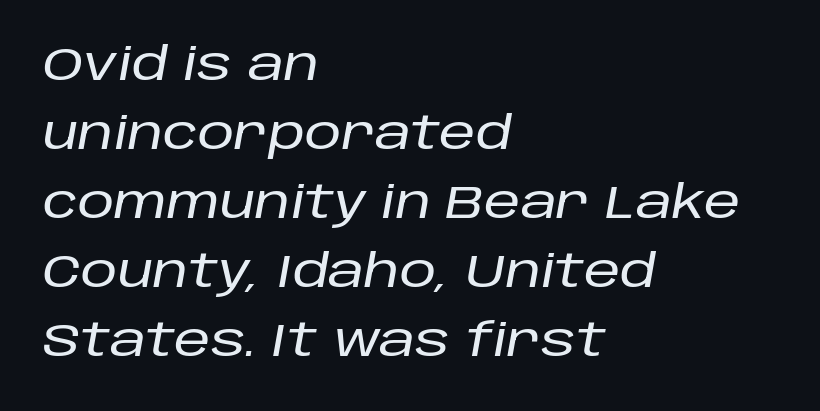
The rendering applies a slant to the glyphs. Glance below the letters and you will spot only blank space. Proportional: the letters do not fall into vertical columns. Typeset ragged right — the left edge is the straight one. Vertical spacing — default.
